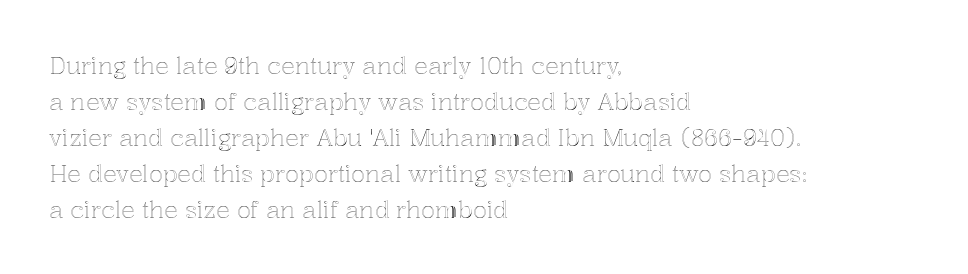
{"italic": "no", "underline": "no", "align": "left", "line_spacing": "normal", "line_spacing_ratio": 1.56, "letter_spacing": "normal", "letter_spacing_em": 0.0, "glyph_px": 23}
